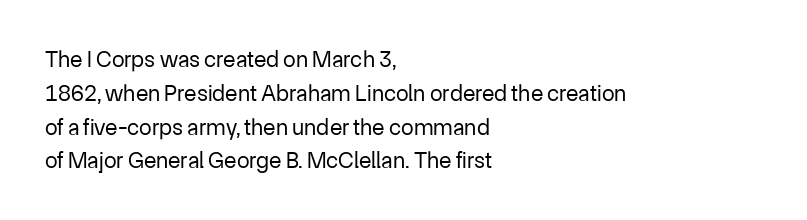
Just letters on the line, the space beneath them empty. Evenly set lines give the paragraph a standard silhouette. Heft: none added — not bold. Notice how the passage keeps a crisp vertical edge on the left only. No extra tracking has been applied to these lines. A roman cut, with each character standing at attention.
